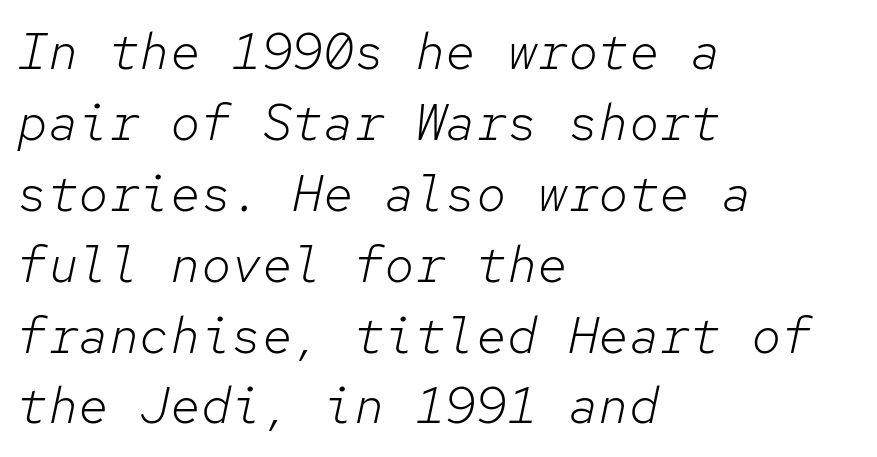
Check under the words: just untouched page. This is oblique type, the kind used for emphasis or titles. Students, observe: this is what conventionally led text looks like. Do the characters align in a grid? Yes, the font is monospaced. Nothing heavy about these letters — not bold at all. Between one letter and the next there's only the usual sliver of space.
